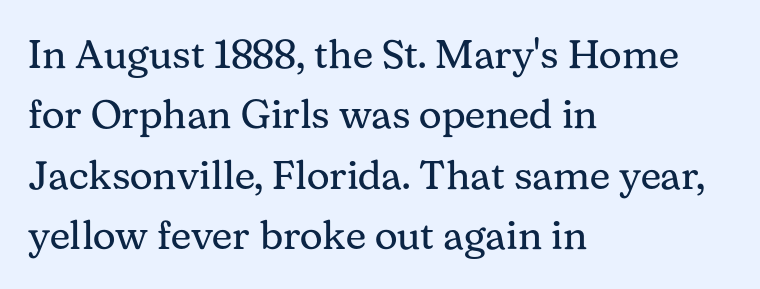
{"serif": "yes", "italic": "no", "bold": "no", "weight": "regular", "width": "normal", "stroke_contrast": "medium", "x_height": "medium", "monospaced": "no", "underline": "no", "align": "left", "line_spacing": "normal", "line_spacing_ratio": 1.51, "letter_spacing": "normal", "letter_spacing_em": 0.0, "glyph_px": 40}
